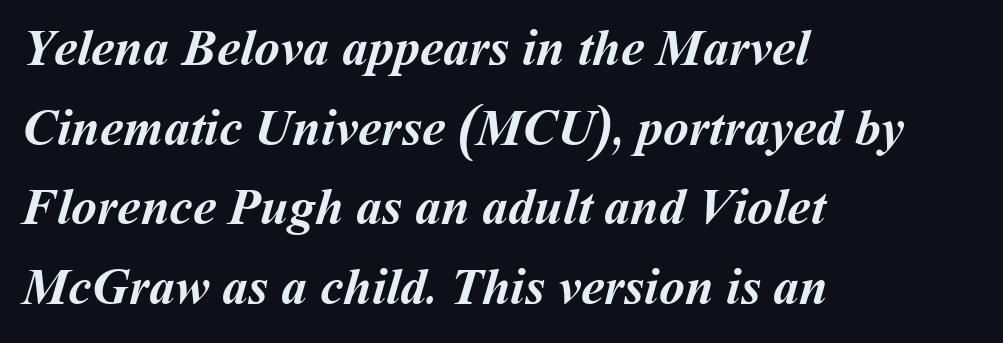
{"bold": "yes", "weight": "semibold", "width": "normal", "stroke_contrast": "medium", "x_height": "medium", "monospaced": "no", "underline": "no", "align": "left", "line_spacing": "normal", "line_spacing_ratio": 1.53, "letter_spacing": "normal", "letter_spacing_em": 0.0, "glyph_px": 52}
